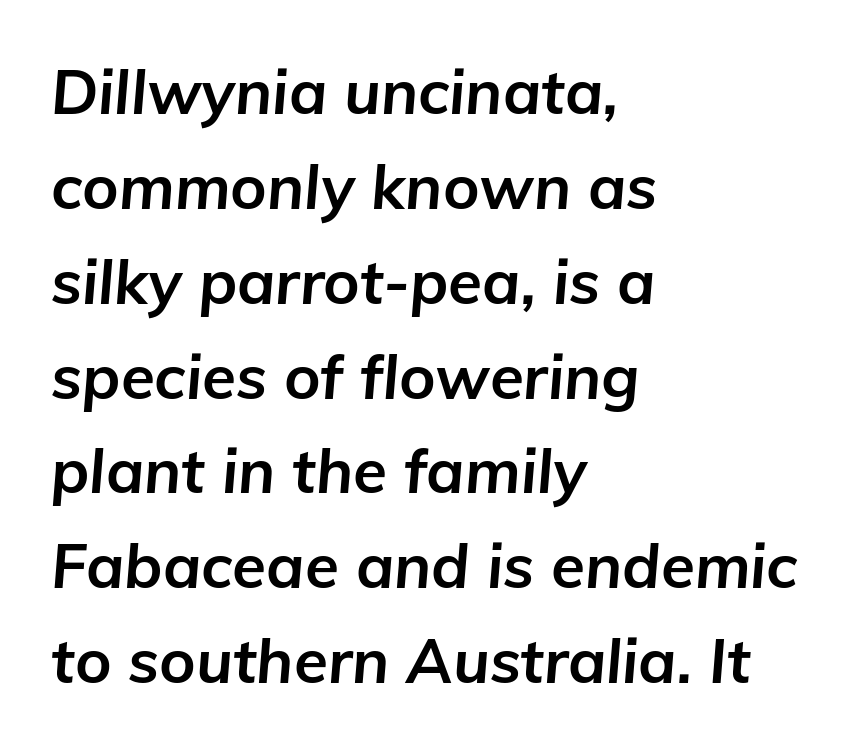
The letters advance in unequal steps, a hallmark of proportional type. Strokes here are thick enough to call this a true bold. Slanted lettering throughout. Letter spacing: default. A normal amount of white space separates one row of letters from the next. Leftover space on each line is placed entirely after the last word.
